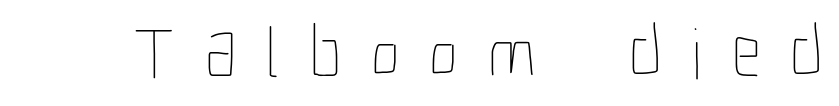
{"italic": "no", "bold": "no", "weight": "thin", "width": "condensed", "stroke_contrast": "low", "x_height": "medium", "monospaced": "no", "underline": "no", "letter_spacing": "wide", "letter_spacing_em": 0.41, "glyph_px": 73}
